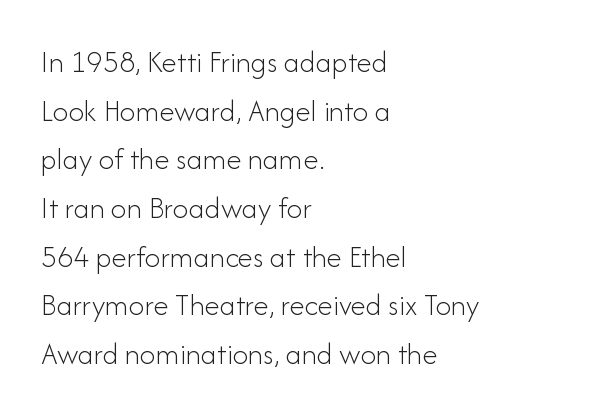
Q: Is the text bold? A: No.
Q: Is the text italic (slanted)? A: No, it is upright.
Q: Is the typeface a serif or a sans-serif typeface? A: Sans-serif.
Q: Is the text underlined? A: No.
Q: How is the paragraph aligned? A: Left-aligned.
Q: Is the spacing between letters normal or unusually wide? A: Normal.
Q: Is the spacing between lines tight, normal or loose? A: Normal.
Q: Width (condensed, normal, or wide)? A: Normal.
Q: Stroke contrast? A: Low.
Q: x-height? A: Small.
Q: Monospaced? A: No.
